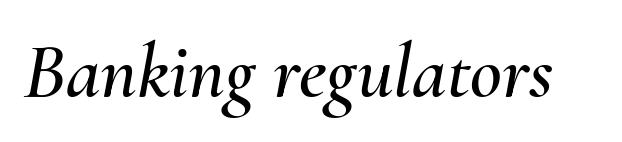
Q: Is the text italic (slanted)? A: Yes, it leans right by about 10 degrees.
Q: Is the text underlined? A: No.
Q: Is the spacing between letters normal or unusually wide? A: Normal.
Q: Width (condensed, normal, or wide)? A: Normal.
Q: Stroke contrast? A: Medium.
Q: x-height? A: Small.
Q: Monospaced? A: No.
